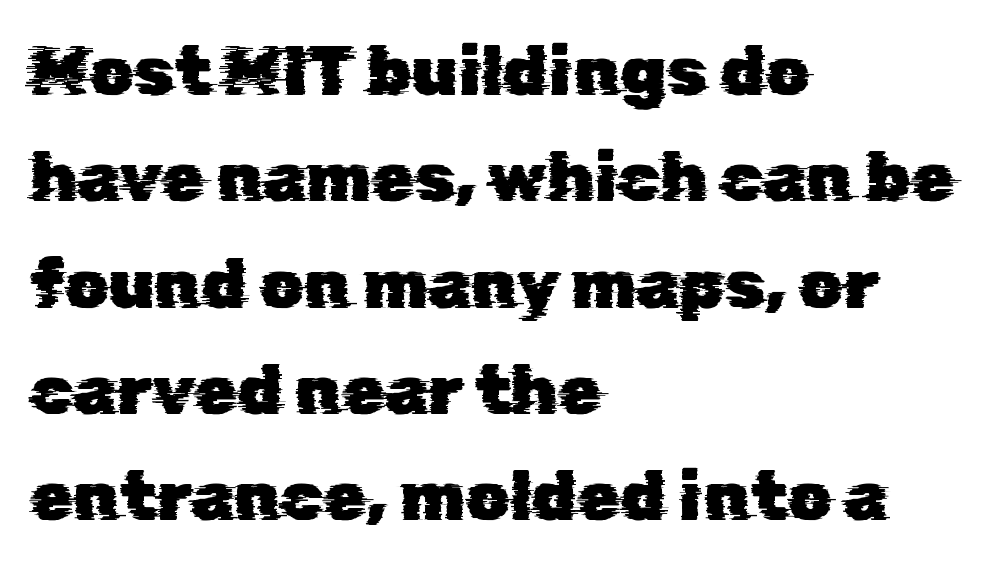
{"serif": "no", "width": "normal", "stroke_contrast": "low", "x_height": "medium", "monospaced": "no", "underline": "no", "align": "left", "line_spacing": "normal", "line_spacing_ratio": 1.54, "letter_spacing": "normal", "letter_spacing_em": 0.0, "glyph_px": 69}
